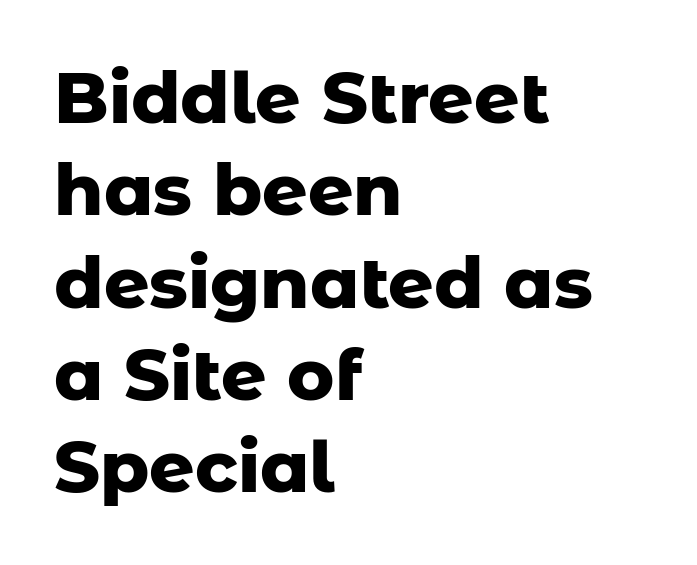
Q: Is the text bold? A: Yes.
Q: Is the text italic (slanted)? A: No, it is upright.
Q: Is the typeface a serif or a sans-serif typeface? A: Sans-serif.
Q: Is the text underlined? A: No.
Q: How is the paragraph aligned? A: Left-aligned.
Q: Is the spacing between letters normal or unusually wide? A: Normal.
Q: Is the spacing between lines tight, normal or loose? A: Normal.
Q: Width (condensed, normal, or wide)? A: Normal.
Q: Stroke contrast? A: Low.
Q: x-height? A: Medium.
Q: Monospaced? A: No.
